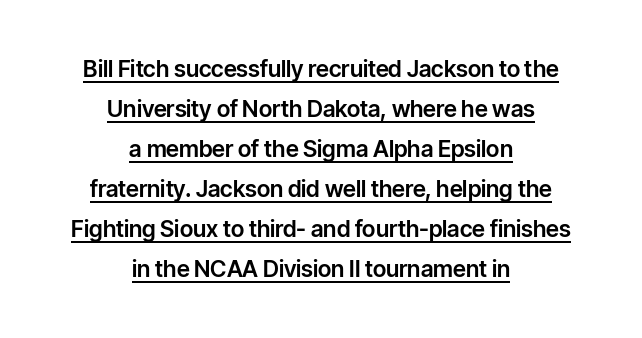
Q: Is the text italic (slanted)? A: No, it is upright.
Q: Is the text underlined? A: Yes.
Q: How is the paragraph aligned? A: Centered.
Q: Is the spacing between letters normal or unusually wide? A: Normal.
